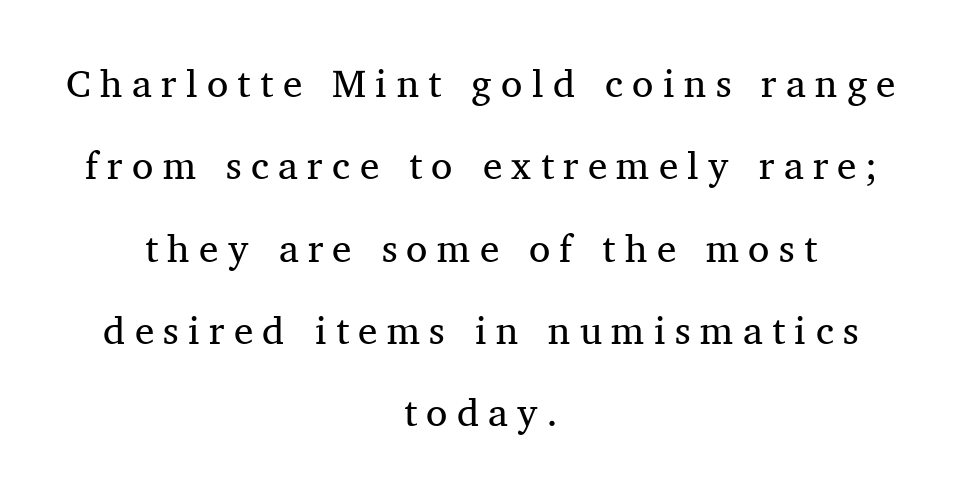
{"serif": "yes", "italic": "no", "bold": "no", "weight": "regular", "width": "normal", "stroke_contrast": "medium", "x_height": "medium", "monospaced": "no", "underline": "no", "align": "center", "line_spacing": "loose", "line_spacing_ratio": 2.11, "letter_spacing": "wide", "letter_spacing_em": 0.24, "glyph_px": 39}
